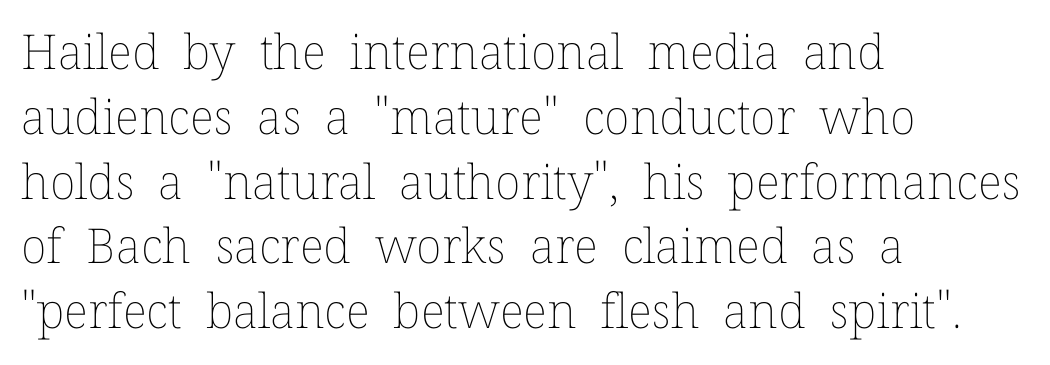
The letters advance in unequal steps, a hallmark of proportional type. Tall strokes in this sample are plumb rather than angled. Each stroke keeps to a modest, everyday thickness or less. Here the glyphs are tracked normally, forming tight word shapes.
